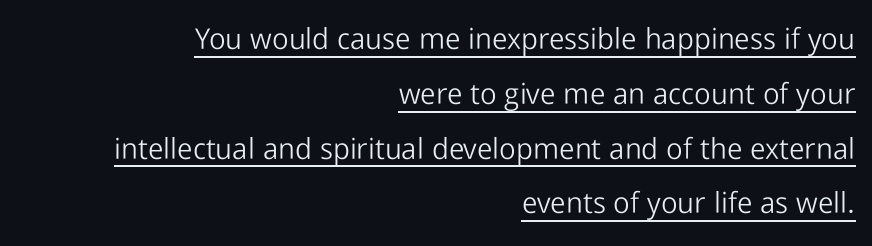
Q: Is the text bold? A: No.
Q: Is the text italic (slanted)? A: No, it is upright.
Q: Is the typeface a serif or a sans-serif typeface? A: Sans-serif.
Q: Is the text underlined? A: Yes.
Q: How is the paragraph aligned? A: Right-aligned.
Q: Is the spacing between letters normal or unusually wide? A: Normal.
Q: Width (condensed, normal, or wide)? A: Normal.
Q: Stroke contrast? A: Low.
Q: x-height? A: Medium.
Q: Monospaced? A: No.
